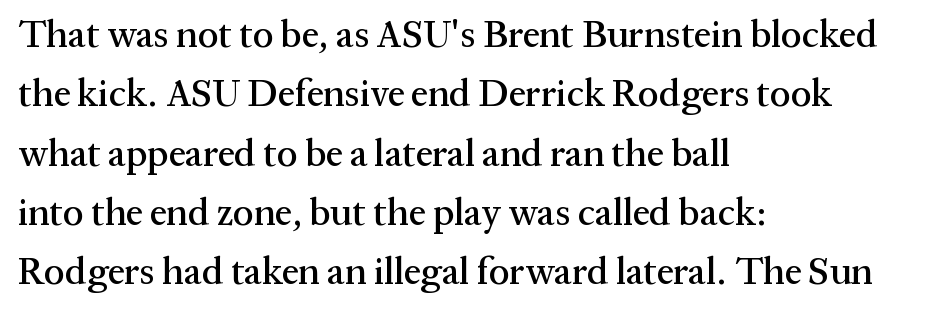
Q: Is the text italic (slanted)? A: No, it is upright.
Q: Is the typeface a serif or a sans-serif typeface? A: Serif.
Q: Is the text underlined? A: No.
Q: How is the paragraph aligned? A: Left-aligned.
Q: Is the spacing between letters normal or unusually wide? A: Normal.
Q: Is the spacing between lines tight, normal or loose? A: Normal.
Q: Width (condensed, normal, or wide)? A: Normal.
Q: Stroke contrast? A: Medium.
Q: x-height? A: Medium.
Q: Monospaced? A: No.
